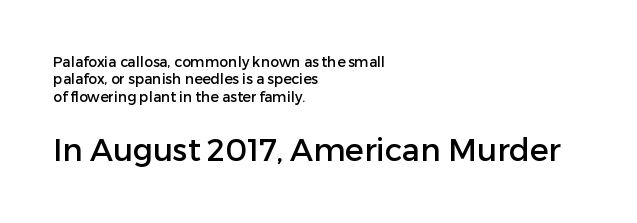
Q: Is the text italic (slanted)? A: No, it is upright.
Q: Is the typeface a serif or a sans-serif typeface? A: Sans-serif.
Q: Is the text underlined? A: No.
Q: How is the paragraph aligned? A: Left-aligned.
Q: Is the spacing between letters normal or unusually wide? A: Normal.
Q: Is the spacing between lines tight, normal or loose? A: Normal.
Q: Which block of text is set in a larger size, the first (top) or the second (bottom)? A: The second (bottom) one.
Q: Width (condensed, normal, or wide)? A: Normal.
Q: Stroke contrast? A: Low.
Q: x-height? A: Medium.
Q: Monospaced? A: No.
